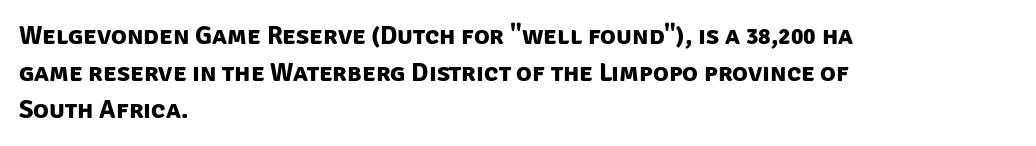
Q: Is the text bold? A: Yes.
Q: Is the text underlined? A: No.
Q: How is the paragraph aligned? A: Left-aligned.
Q: Is the spacing between letters normal or unusually wide? A: Normal.
Q: Is the spacing between lines tight, normal or loose? A: Normal.
